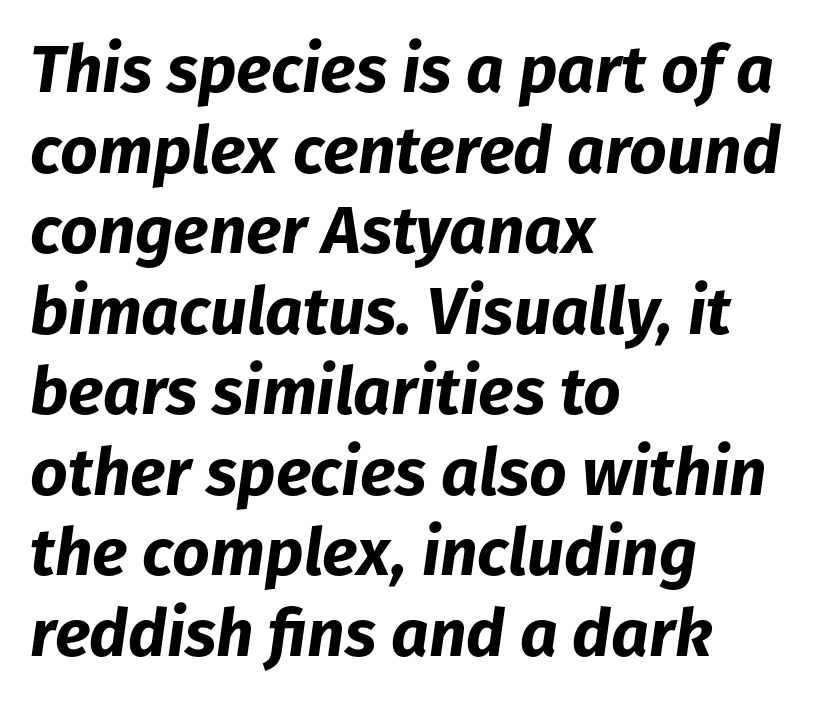
Q: Is the text bold? A: Yes.
Q: Is the text italic (slanted)? A: Yes, it leans right by about 8 degrees.
Q: Is the text underlined? A: No.
Q: How is the paragraph aligned? A: Left-aligned.
Q: Is the spacing between letters normal or unusually wide? A: Normal.
Q: Width (condensed, normal, or wide)? A: Normal.
Q: Stroke contrast? A: Low.
Q: x-height? A: Medium.
Q: Monospaced? A: No.
